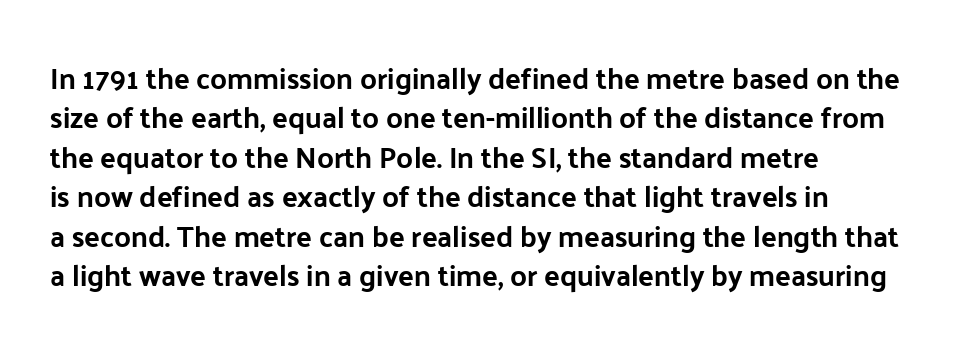
The image shows 29 px sans-serif type, upright; set left-aligned, normal line spacing (1.36x), normal letter spacing, not underlined; low stroke contrast and a medium x-height.
